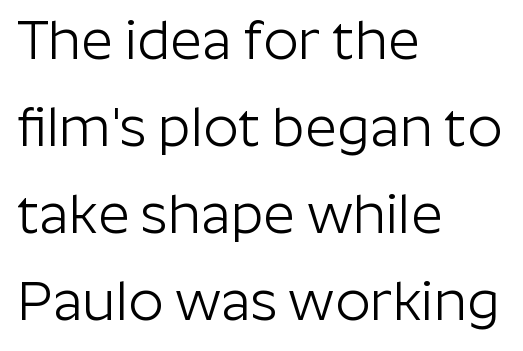
{"serif": "no", "italic": "no", "bold": "no", "weight": "light", "width": "normal", "stroke_contrast": "low", "x_height": "medium", "monospaced": "no", "underline": "no", "align": "left", "line_spacing": "normal", "line_spacing_ratio": 1.58, "letter_spacing": "normal", "letter_spacing_em": 0.0, "glyph_px": 55}
